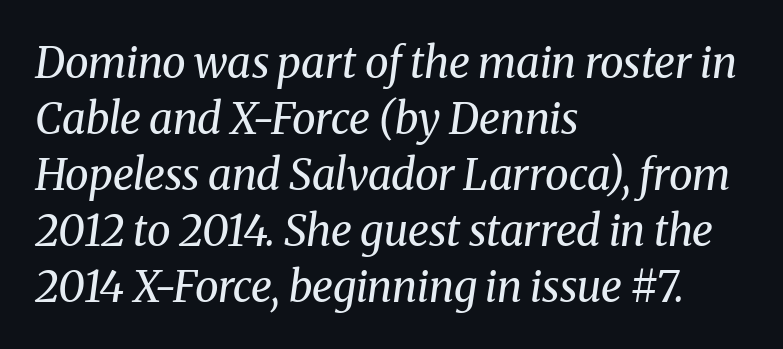
The image shows 43 px regular-weight serif type, italic (leaning right); set left-aligned, normal line spacing (1.3x), normal letter spacing, not underlined; medium stroke contrast and a medium x-height.
